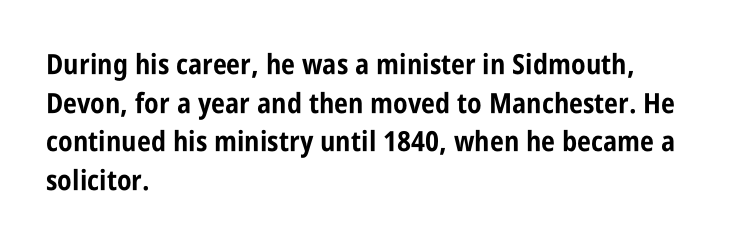
The image shows 28 px bold, condensed sans-serif type, upright; set left-aligned, normal line spacing (1.38x), normal letter spacing, not underlined; low stroke contrast and a large x-height.
